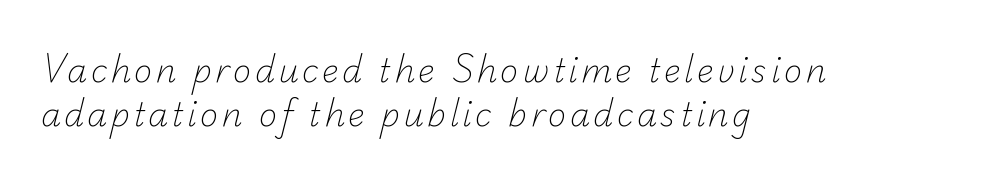
{"serif": "no", "bold": "no", "weight": "light", "width": "normal", "stroke_contrast": "low", "x_height": "small", "monospaced": "no", "underline": "no", "align": "left", "line_spacing": "normal", "line_spacing_ratio": 1.38, "glyph_px": 32}
